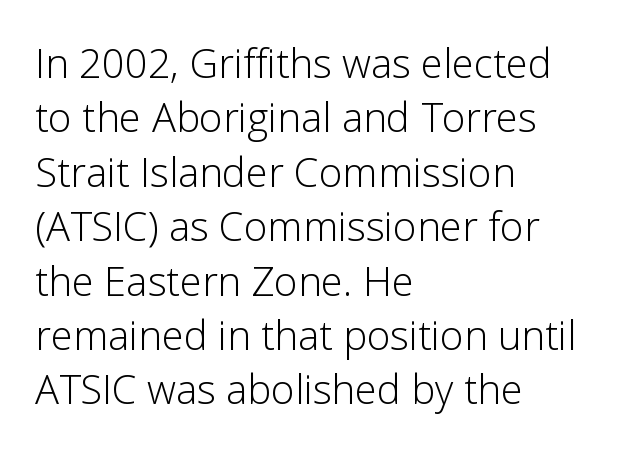
{"serif": "no", "italic": "no", "bold": "no", "weight": "light", "width": "normal", "stroke_contrast": "low", "x_height": "medium", "monospaced": "no", "underline": "no", "align": "left", "line_spacing": "normal", "line_spacing_ratio": 1.36, "letter_spacing": "normal", "letter_spacing_em": 0.0, "glyph_px": 40}
